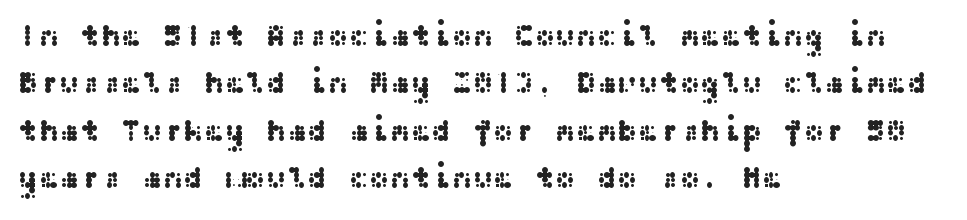
It's the straight-up-and-down kind of type. Short note: letters normally spaced. The words here are not underlined. Notice how descenders clear the ascenders below comfortably — that's standard leading.
